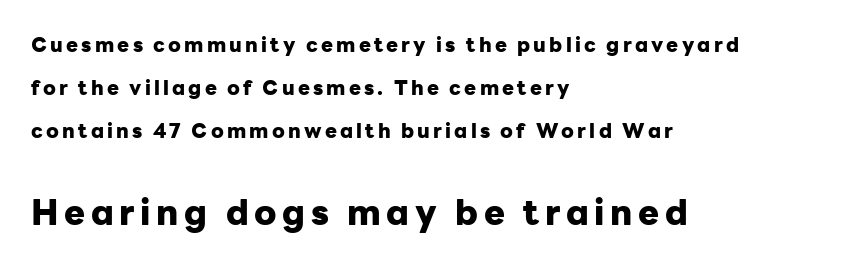
The image shows 35 px heavy sans-serif type, upright; set left-aligned, loose line spacing (2.15x), not underlined; the second (bottom) block is 1.75x larger; low stroke contrast and a medium x-height.
